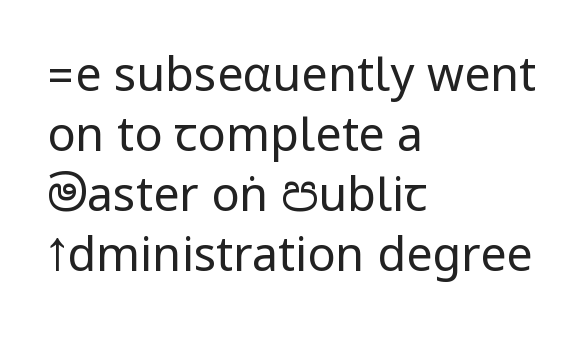
The image shows 47 px regular-weight, condensed sans-serif type, upright; set left-aligned, normal line spacing (1.28x), normal letter spacing, not underlined; low stroke contrast.
